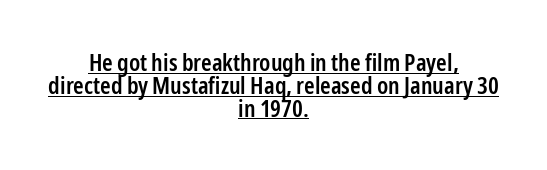
The image shows 24 px text type, upright; set centered, tight line spacing (0.95x), normal letter spacing, underlined.
